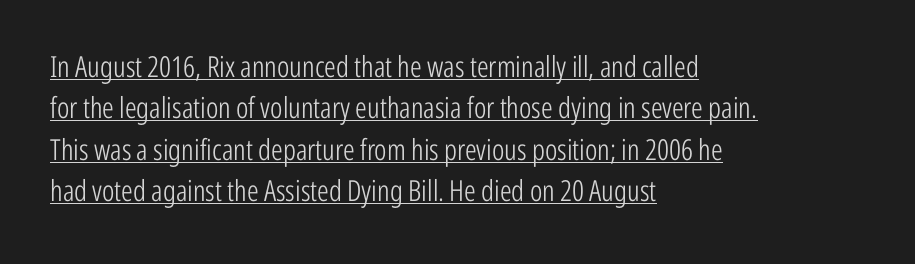
{"serif": "no", "italic": "no", "bold": "no", "weight": "light", "width": "condensed", "stroke_contrast": "low", "x_height": "medium", "monospaced": "no", "underline": "yes", "align": "left", "line_spacing": "normal", "line_spacing_ratio": 1.43, "letter_spacing": "normal", "letter_spacing_em": 0.0, "glyph_px": 29}
